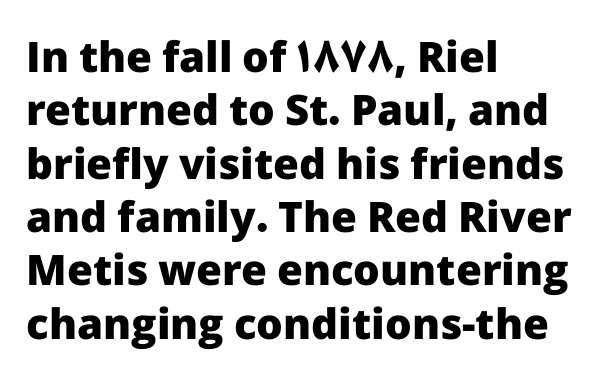
The image shows 42 px heavy sans-serif type, upright; set left-aligned, normal line spacing (1.27x), normal letter spacing, not underlined; low stroke contrast and a medium x-height.
